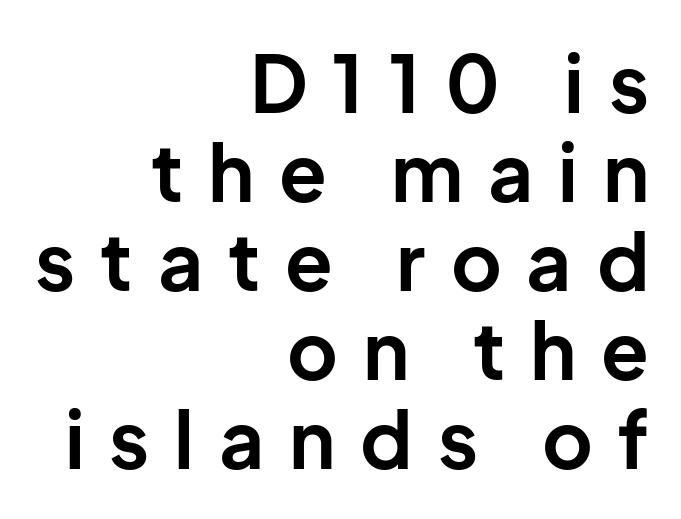
Q: Is the text bold? A: Yes.
Q: Is the text italic (slanted)? A: No, it is upright.
Q: Is the typeface a serif or a sans-serif typeface? A: Sans-serif.
Q: Is the text underlined? A: No.
Q: How is the paragraph aligned? A: Right-aligned.
Q: Is the spacing between letters normal or unusually wide? A: Unusually wide.
Q: Is the spacing between lines tight, normal or loose? A: Tight.
Q: Width (condensed, normal, or wide)? A: Normal.
Q: Stroke contrast? A: Low.
Q: x-height? A: Medium.
Q: Monospaced? A: No.
